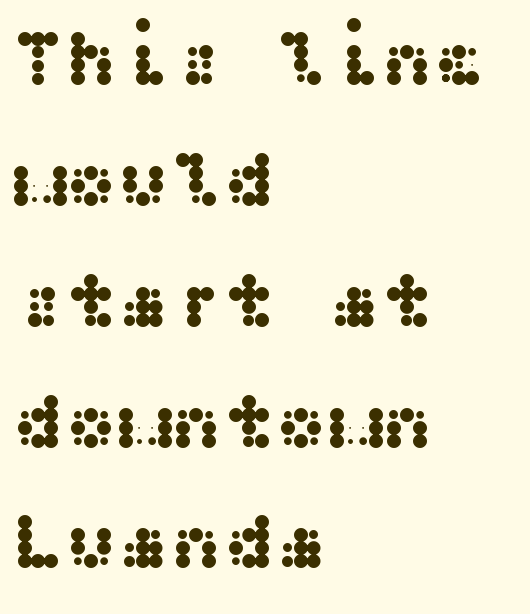
Q: Is the text italic (slanted)? A: No, it is upright.
Q: Is the typeface a serif or a sans-serif typeface? A: Sans-serif.
Q: Is the text underlined? A: No.
Q: How is the paragraph aligned? A: Left-aligned.
Q: Is the spacing between letters normal or unusually wide? A: Normal.
Q: Is the spacing between lines tight, normal or loose? A: Normal.
Q: Width (condensed, normal, or wide)? A: Wide.
Q: Stroke contrast? A: Medium.
Q: x-height? A: Medium.
